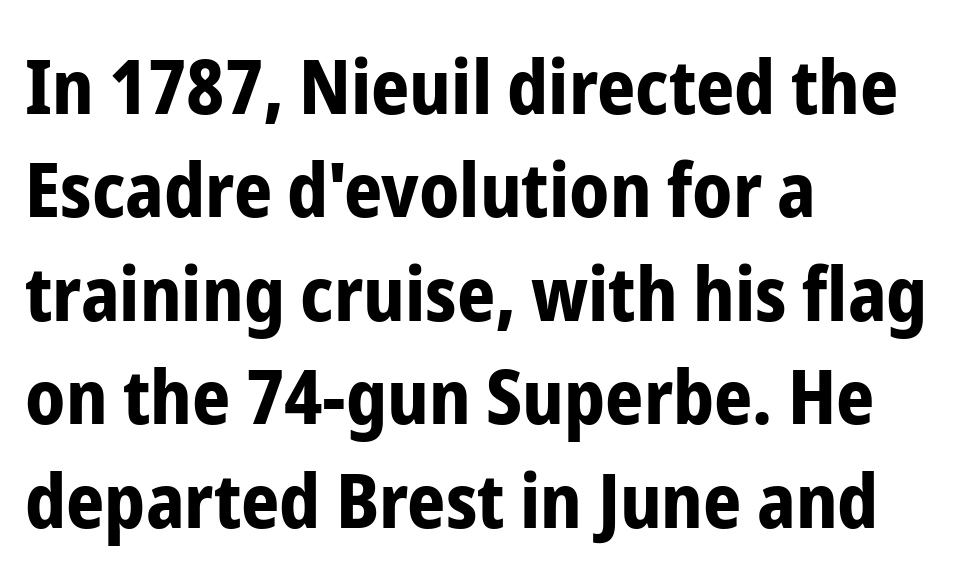
{"serif": "no", "italic": "no", "bold": "yes", "weight": "bold", "width": "condensed", "stroke_contrast": "low", "x_height": "medium", "monospaced": "no", "underline": "no", "align": "left", "line_spacing": "normal", "line_spacing_ratio": 1.38, "letter_spacing": "normal", "letter_spacing_em": 0.0, "glyph_px": 75}
